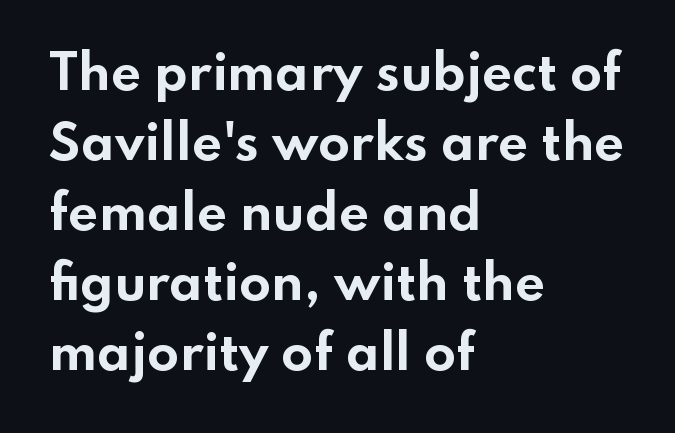
Q: Is the text bold? A: Yes.
Q: Is the text italic (slanted)? A: No, it is upright.
Q: Is the typeface a serif or a sans-serif typeface? A: Sans-serif.
Q: Is the text underlined? A: No.
Q: How is the paragraph aligned? A: Left-aligned.
Q: Is the spacing between letters normal or unusually wide? A: Normal.
Q: Is the spacing between lines tight, normal or loose? A: Normal.
Q: Width (condensed, normal, or wide)? A: Wide.
Q: Stroke contrast? A: Low.
Q: x-height? A: Small.
Q: Monospaced? A: No.
